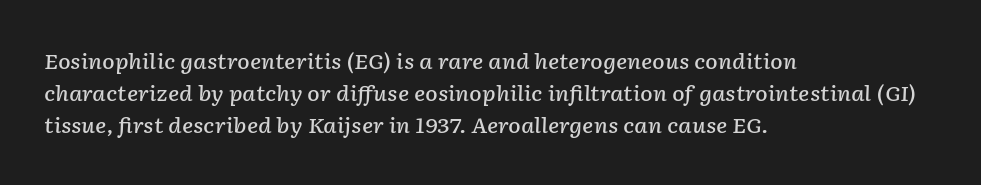
{"italic": "yes", "lean": "right", "slant_degrees": 2, "bold": "semi", "underline": "no", "align": "left", "line_spacing": "normal", "line_spacing_ratio": 1.53, "letter_spacing": "normal", "letter_spacing_em": 0.0, "glyph_px": 21}
